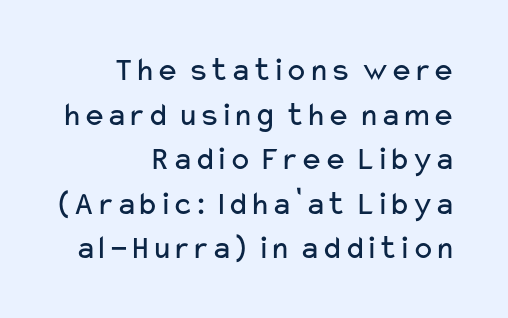
Q: Is the text bold? A: No.
Q: Is the text italic (slanted)? A: No, it is upright.
Q: Is the typeface a serif or a sans-serif typeface? A: Sans-serif.
Q: Is the text underlined? A: No.
Q: How is the paragraph aligned? A: Right-aligned.
Q: Is the spacing between letters normal or unusually wide? A: Normal.
Q: Is the spacing between lines tight, normal or loose? A: Normal.
Q: Width (condensed, normal, or wide)? A: Wide.
Q: Stroke contrast? A: Low.
Q: x-height? A: Medium.
Q: Monospaced? A: No.
